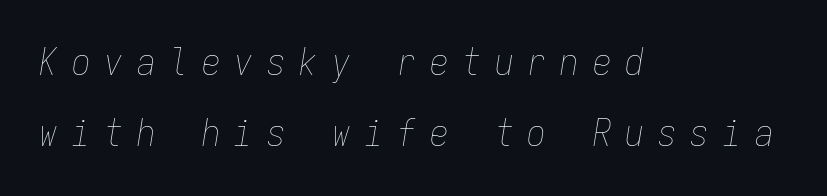
Q: Is the text bold? A: No.
Q: Is the text italic (slanted)? A: Yes, it leans right by about 9 degrees.
Q: Is the text underlined? A: No.
Q: How is the paragraph aligned? A: Left-aligned.
Q: Is the spacing between letters normal or unusually wide? A: Unusually wide.
Q: Is the spacing between lines tight, normal or loose? A: Loose.
Q: Width (condensed, normal, or wide)? A: Condensed.
Q: Stroke contrast? A: Low.
Q: x-height? A: Medium.
Q: Monospaced? A: Yes.
